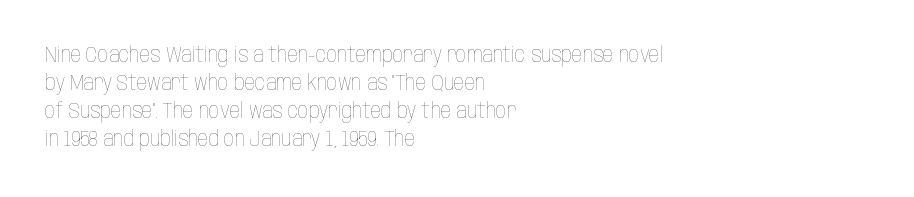
Q: Is the text bold? A: No.
Q: Is the text italic (slanted)? A: No, it is upright.
Q: Is the text underlined? A: No.
Q: How is the paragraph aligned? A: Left-aligned.
Q: Is the spacing between letters normal or unusually wide? A: Normal.
Q: Is the spacing between lines tight, normal or loose? A: Normal.
